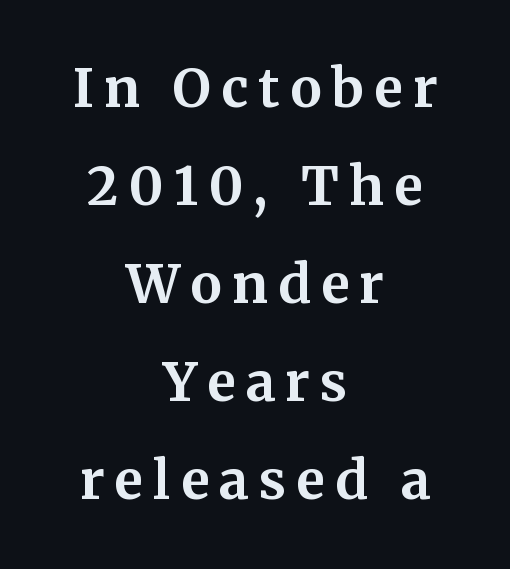
Q: Is the text bold? A: Yes.
Q: Is the text italic (slanted)? A: No, it is upright.
Q: Is the typeface a serif or a sans-serif typeface? A: Serif.
Q: Is the text underlined? A: No.
Q: How is the paragraph aligned? A: Centered.
Q: Width (condensed, normal, or wide)? A: Normal.
Q: Stroke contrast? A: Medium.
Q: x-height? A: Medium.
Q: Monospaced? A: No.
